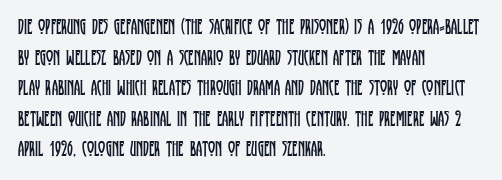
Here the glyphs are tracked normally, forming tight word shapes. This sample keeps an unexceptional amount of space between lines. Every character sits straight up, as roman type does. Each stroke keeps to a modest, everyday thickness or less. This rendering uses left alignment, leaving the right contour irregular. Descenders are the only things crossing below the line.
